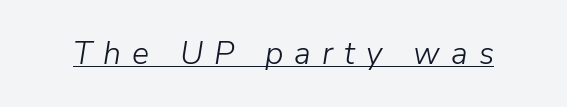
{"italic": "yes", "lean": "right", "slant_degrees": 9, "bold": "no", "weight": "light", "width": "normal", "stroke_contrast": "low", "x_height": "medium", "monospaced": "no", "underline": "yes", "letter_spacing": "wide", "letter_spacing_em": 0.35, "glyph_px": 32}
